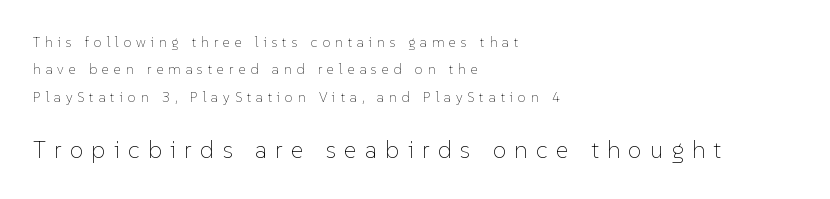
The image shows 24 px text type, upright; set left-aligned, loose line spacing (1.95x), unusually wide letter spacing (+0.35 em), not underlined; the second (bottom) block is 1.71x larger.
